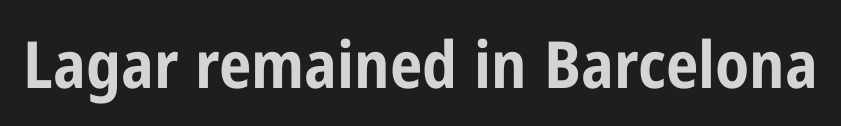
Q: Is the text bold? A: Yes.
Q: Is the text italic (slanted)? A: No, it is upright.
Q: Is the typeface a serif or a sans-serif typeface? A: Sans-serif.
Q: Is the text underlined? A: No.
Q: Is the spacing between letters normal or unusually wide? A: Normal.
Q: Width (condensed, normal, or wide)? A: Condensed.
Q: Stroke contrast? A: Low.
Q: x-height? A: Medium.
Q: Monospaced? A: No.
